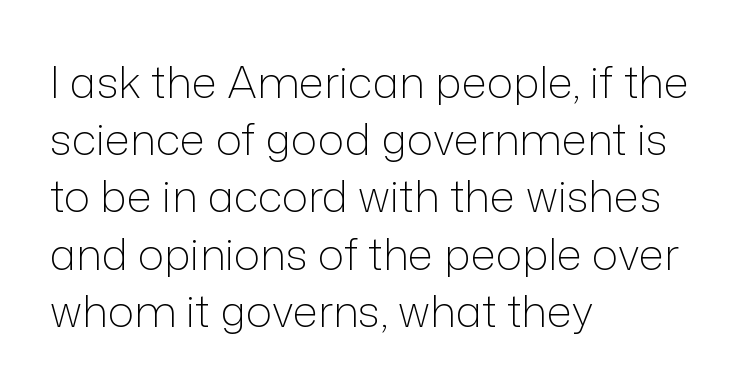
Q: Is the text bold? A: No.
Q: Is the text italic (slanted)? A: No, it is upright.
Q: Is the typeface a serif or a sans-serif typeface? A: Sans-serif.
Q: Is the text underlined? A: No.
Q: How is the paragraph aligned? A: Left-aligned.
Q: Is the spacing between letters normal or unusually wide? A: Normal.
Q: Is the spacing between lines tight, normal or loose? A: Normal.
Q: Width (condensed, normal, or wide)? A: Normal.
Q: Stroke contrast? A: Low.
Q: x-height? A: Medium.
Q: Monospaced? A: No.
